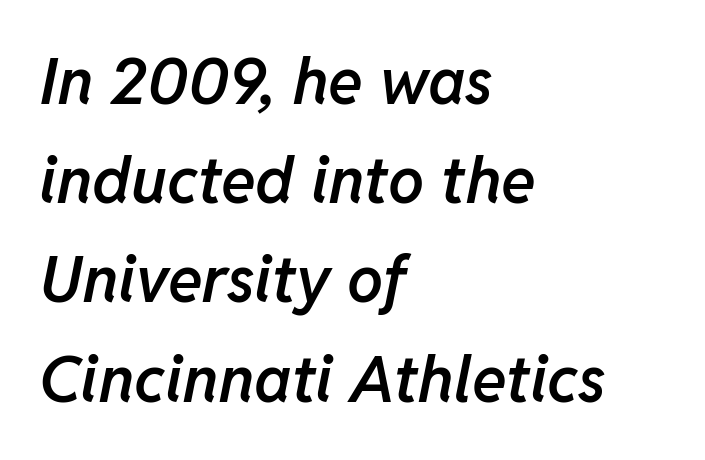
{"italic": "yes", "lean": "right", "slant_degrees": 11, "bold": "semi", "weight": "semibold", "width": "normal", "stroke_contrast": "low", "x_height": "medium", "monospaced": "no", "underline": "no", "align": "left", "line_spacing": "normal", "line_spacing_ratio": 1.55, "letter_spacing": "normal", "letter_spacing_em": 0.0, "glyph_px": 64}
